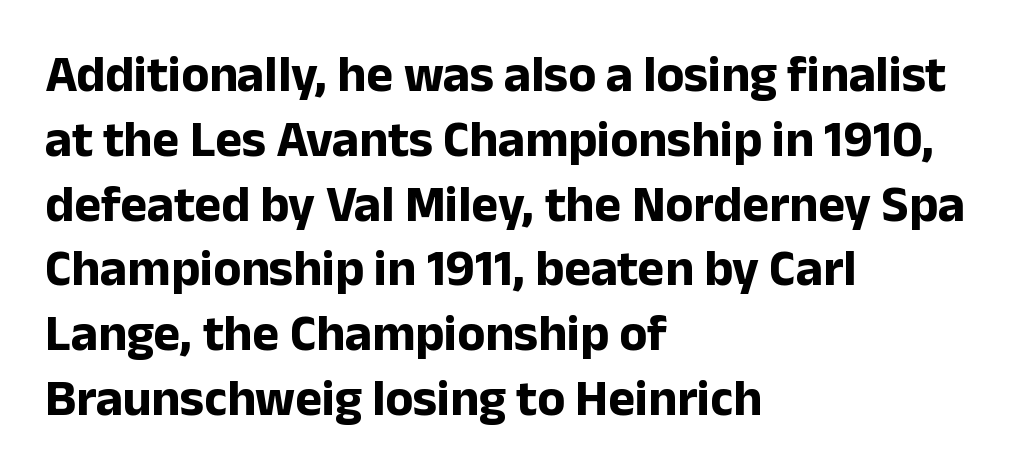
Q: Is the text bold? A: Yes.
Q: Is the text italic (slanted)? A: No, it is upright.
Q: Is the typeface a serif or a sans-serif typeface? A: Sans-serif.
Q: Is the text underlined? A: No.
Q: How is the paragraph aligned? A: Left-aligned.
Q: Is the spacing between letters normal or unusually wide? A: Normal.
Q: Is the spacing between lines tight, normal or loose? A: Normal.
Q: Width (condensed, normal, or wide)? A: Normal.
Q: Stroke contrast? A: Low.
Q: x-height? A: Medium.
Q: Monospaced? A: No.
